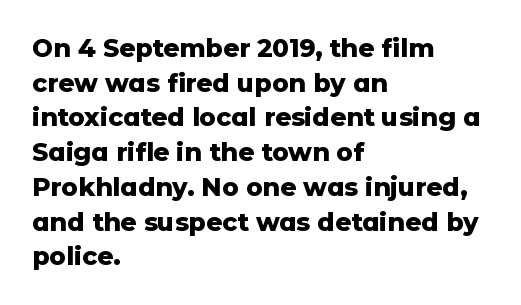
{"italic": "no", "bold": "yes", "underline": "no", "align": "left", "line_spacing": "normal", "line_spacing_ratio": 1.39, "letter_spacing": "normal", "letter_spacing_em": 0.0, "glyph_px": 25}
